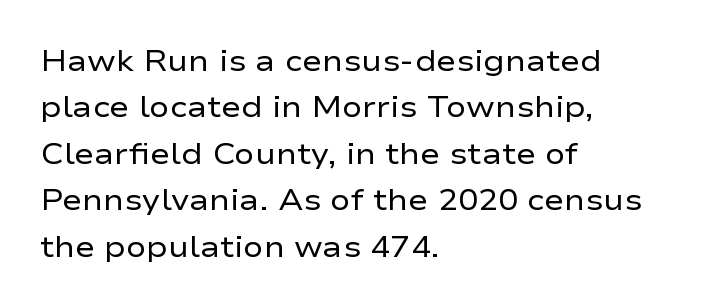
The image shows 30 px regular-weight, wide sans-serif type, upright; set left-aligned, normal line spacing (1.55x), normal letter spacing, not underlined; low stroke contrast and a medium x-height.
